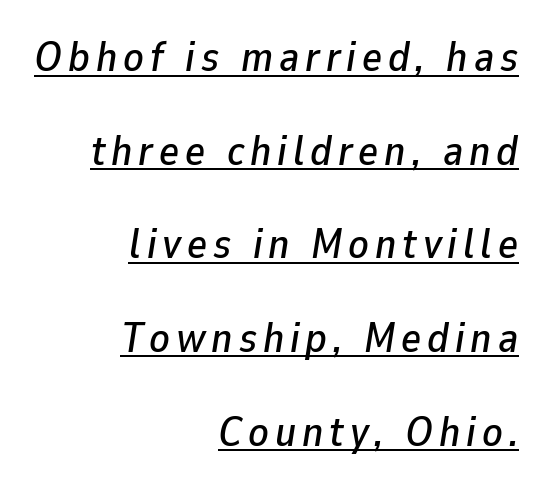
{"italic": "yes", "lean": "right", "slant_degrees": 9, "width": "normal", "stroke_contrast": "low", "x_height": "medium", "monospaced": "no", "underline": "yes", "align": "right", "line_spacing": "loose", "line_spacing_ratio": 2.23, "glyph_px": 42}
